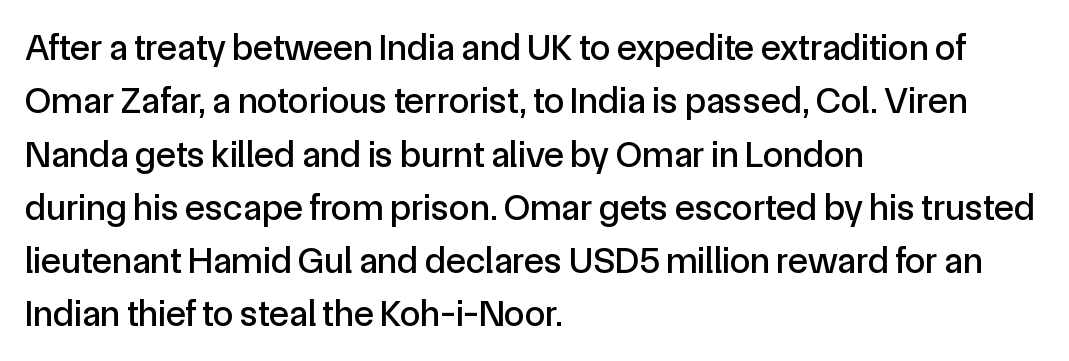
These lines keep a tight, regular rhythm from letter to letter. The specimen omits any rule beneath the text block's lines. The line-height multiplier appears to be the usual default. Vertical strokes here are truly vertical. The rendering shows plain stroke endings on the letterforms — a sans-serif design. The passage is arranged the way most books set body copy — flush left.
